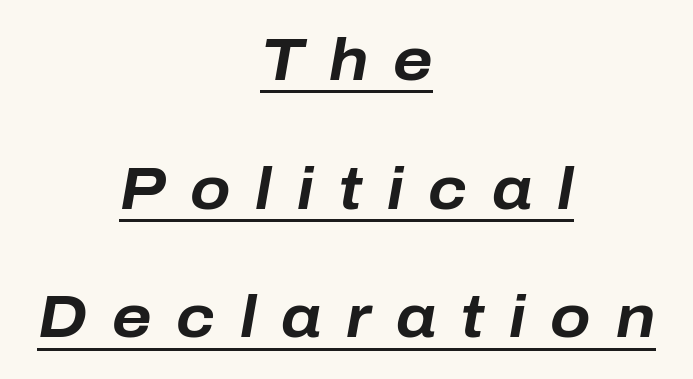
The image shows 59 px bold type, italic (leaning right); set centered, loose line spacing (2.18x), unusually wide letter spacing (+0.42 em), underlined; low stroke contrast and a medium x-height.
